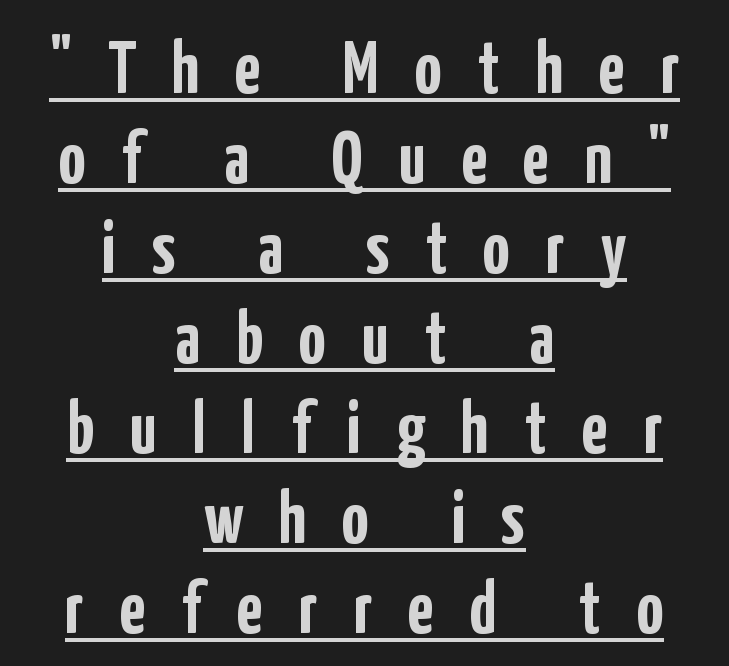
These lines are composed in type without serifs. Leftover space on each line is divided equally before and after the words. Every character sits straight up, as roman type does. Stroke thickness is high; the sample reads as a true bold.
